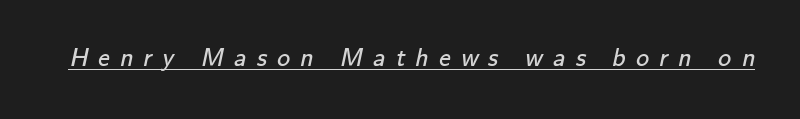
Q: Is the text bold? A: No.
Q: Is the text underlined? A: Yes.
Q: Is the spacing between letters normal or unusually wide? A: Unusually wide.
